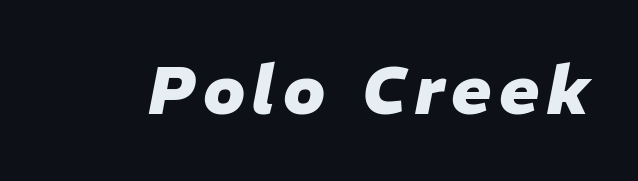
In terms of weight, the rendering is a true, heavy bold. In terms of posture, this sample is oblique. The face used here is proportionally spaced, like ordinary book or web type. Unmarked baselines from the first word to the last.
